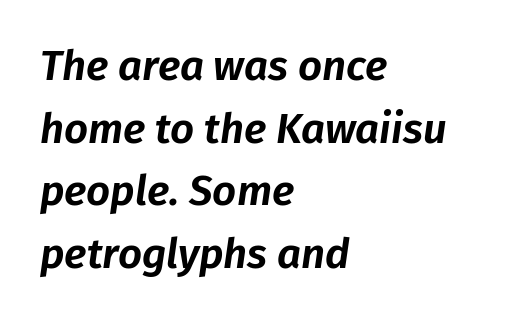
Q: Is the text italic (slanted)? A: Yes, it leans right by about 8 degrees.
Q: Is the text underlined? A: No.
Q: How is the paragraph aligned? A: Left-aligned.
Q: Is the spacing between letters normal or unusually wide? A: Normal.
Q: Is the spacing between lines tight, normal or loose? A: Normal.
Q: Width (condensed, normal, or wide)? A: Normal.
Q: Stroke contrast? A: Low.
Q: x-height? A: Medium.
Q: Monospaced? A: No.
